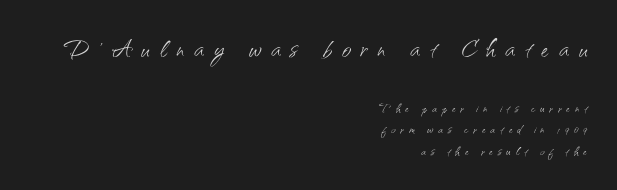
Q: Is the text bold? A: No.
Q: Is the text italic (slanted)? A: Yes.
Q: Is the typeface a serif or a sans-serif typeface? A: Sans-serif.
Q: Is the text underlined? A: No.
Q: How is the paragraph aligned? A: Right-aligned.
Q: Is the spacing between letters normal or unusually wide? A: Unusually wide.
Q: Is the spacing between lines tight, normal or loose? A: Normal.
Q: Which block of text is set in a larger size, the first (top) or the second (bottom)? A: The first (top) one.
Q: Width (condensed, normal, or wide)? A: Normal.
Q: Stroke contrast? A: Medium.
Q: x-height? A: Small.
Q: Monospaced? A: No.
